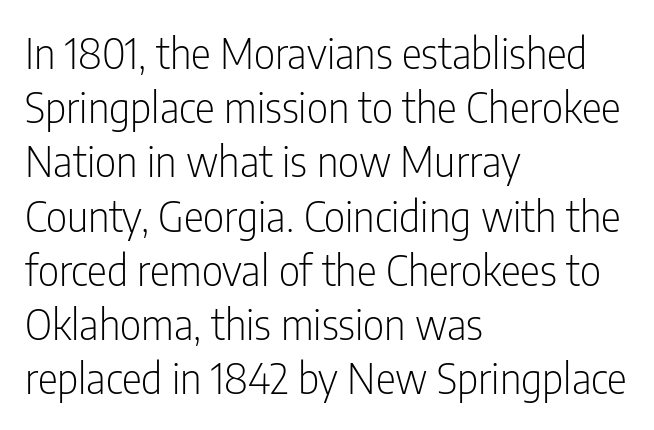
{"serif": "no", "italic": "no", "bold": "no", "weight": "light", "width": "condensed", "stroke_contrast": "low", "x_height": "medium", "monospaced": "no", "underline": "no", "align": "left", "line_spacing": "normal", "line_spacing_ratio": 1.29, "letter_spacing": "normal", "letter_spacing_em": 0.0, "glyph_px": 42}
